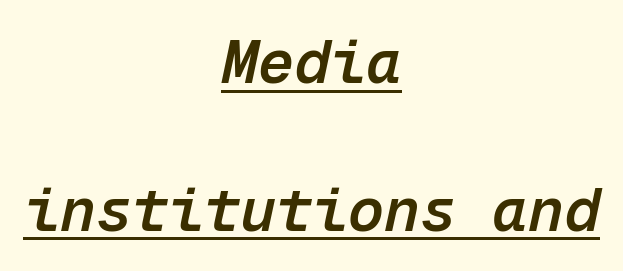
Notice how the passage keeps no hard edge, just a central spine. These lines are rendered in a fixed-pitch font. Slightly chunky letters — semibold, I'd say, not full bold. Compared with typical body copy, the letter spacing here is the same. The passage shown stacks its lines with a broad gap.
